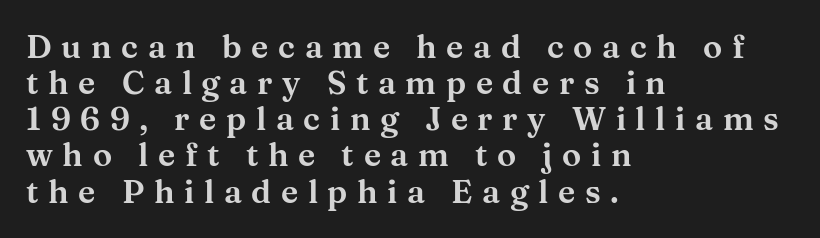
{"serif": "yes", "italic": "no", "width": "wide", "stroke_contrast": "medium", "x_height": "medium", "monospaced": "no", "underline": "no", "align": "left", "line_spacing": "tight", "line_spacing_ratio": 1.13, "letter_spacing": "wide", "letter_spacing_em": 0.3, "glyph_px": 32}
